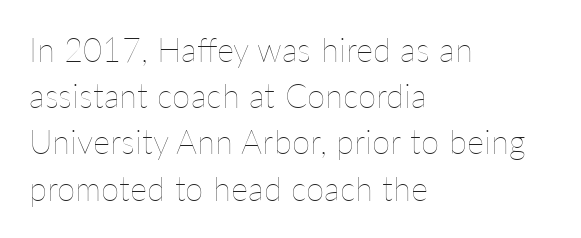
Q: Is the text bold? A: No.
Q: Is the text italic (slanted)? A: No, it is upright.
Q: Is the text underlined? A: No.
Q: How is the paragraph aligned? A: Left-aligned.
Q: Is the spacing between letters normal or unusually wide? A: Normal.
Q: Is the spacing between lines tight, normal or loose? A: Normal.
Q: Width (condensed, normal, or wide)? A: Normal.
Q: Stroke contrast? A: Low.
Q: x-height? A: Medium.
Q: Monospaced? A: No.
